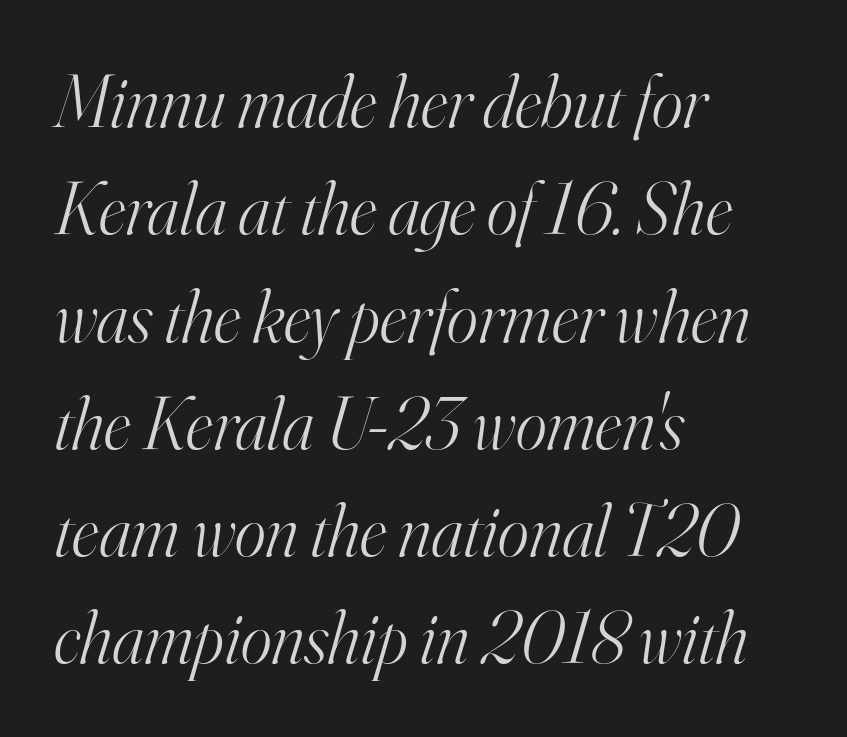
Q: Is the text bold? A: No.
Q: Is the text italic (slanted)? A: Yes, it leans right by about 16 degrees.
Q: Is the typeface a serif or a sans-serif typeface? A: Serif.
Q: Is the text underlined? A: No.
Q: How is the paragraph aligned? A: Left-aligned.
Q: Is the spacing between letters normal or unusually wide? A: Normal.
Q: Is the spacing between lines tight, normal or loose? A: Normal.
Q: Width (condensed, normal, or wide)? A: Normal.
Q: Stroke contrast? A: High.
Q: x-height? A: Small.
Q: Monospaced? A: No.
